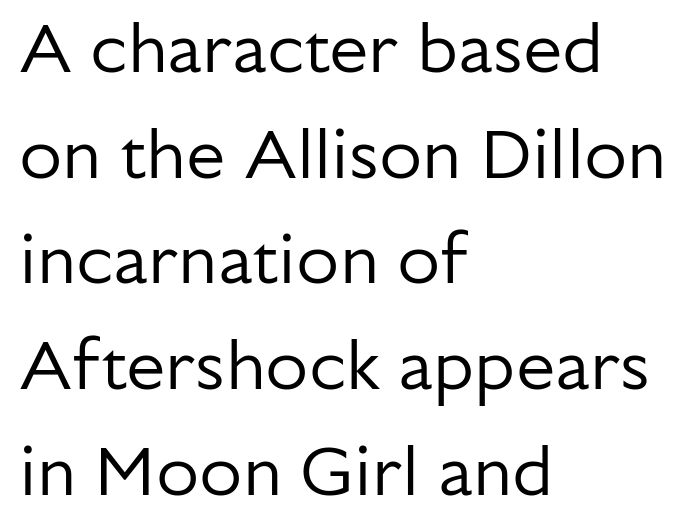
The image shows 70 px regular-weight sans-serif type, upright; set left-aligned, normal line spacing (1.51x), normal letter spacing, not underlined; low stroke contrast and a medium x-height.
